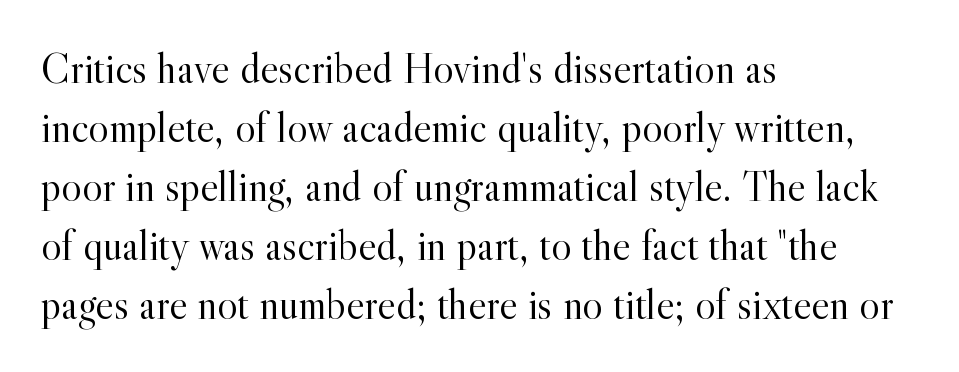
Q: Is the text bold? A: No.
Q: Is the text italic (slanted)? A: No, it is upright.
Q: Is the typeface a serif or a sans-serif typeface? A: Serif.
Q: Is the text underlined? A: No.
Q: How is the paragraph aligned? A: Left-aligned.
Q: Is the spacing between letters normal or unusually wide? A: Normal.
Q: Is the spacing between lines tight, normal or loose? A: Normal.
Q: Width (condensed, normal, or wide)? A: Normal.
Q: x-height? A: Small.
Q: Monospaced? A: No.
